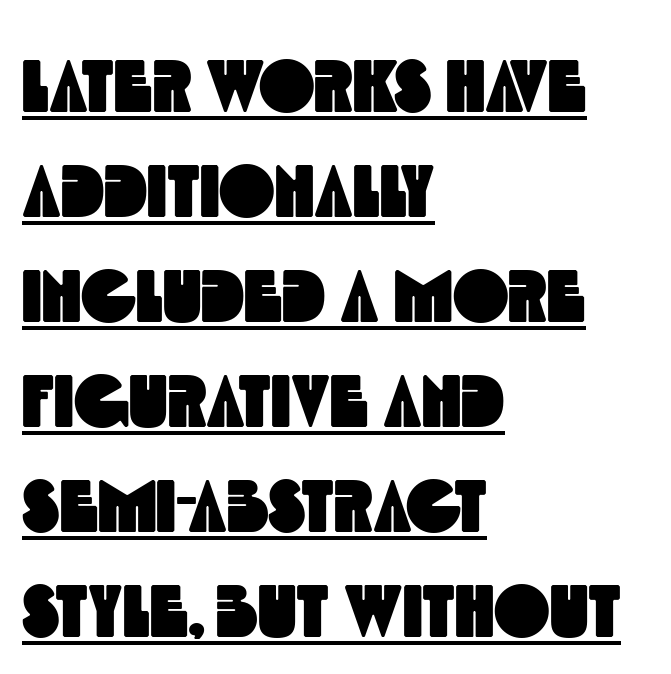
The image shows 75 px condensed sans-serif type; set left-aligned, normal line spacing (1.4x), normal letter spacing, underlined; a large x-height.
